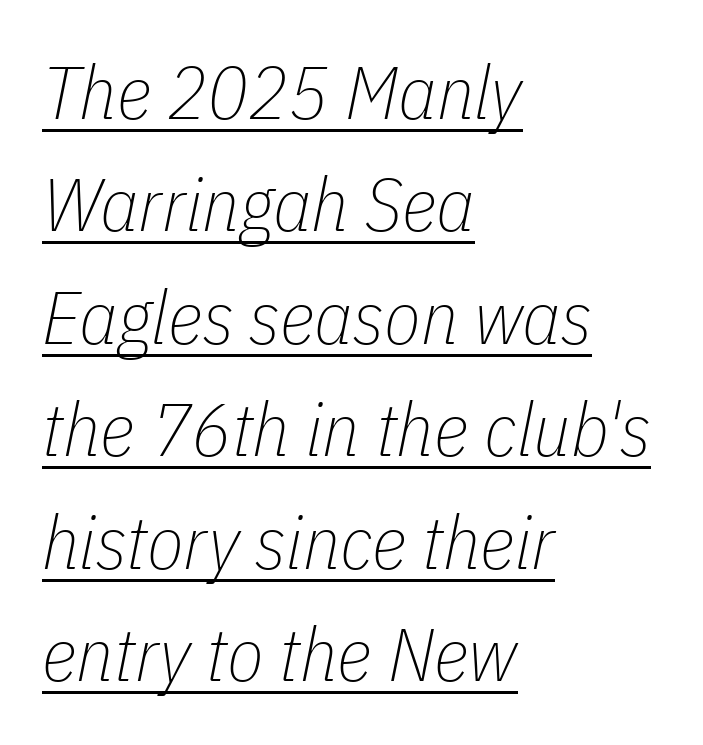
The image shows 75 px thin, condensed type, italic (leaning right); set left-aligned, normal line spacing (1.5x), normal letter spacing, underlined; low stroke contrast and a medium x-height.
